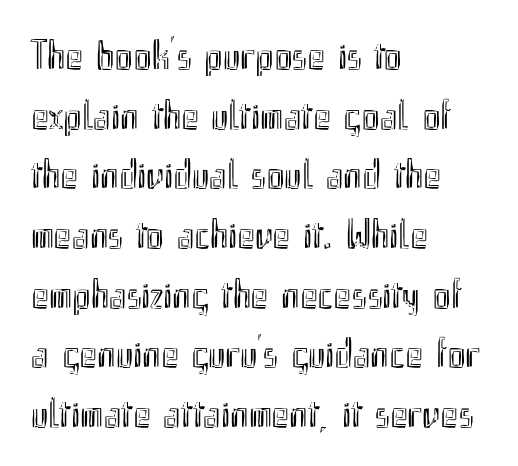
Inter-character spacing is left at the font's built-in metrics. These lines are rendered in a variable-pitch font. A clean baseline with only descenders dipping below it. Evenly set lines give the paragraph a standard silhouette.
